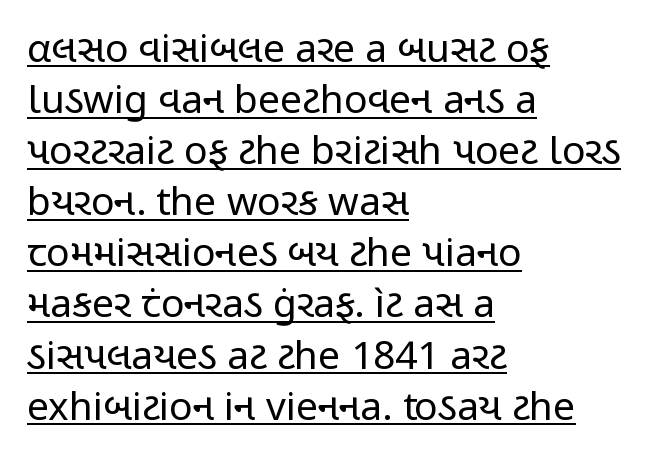
Each letter keeps its own natural width here, so spacing adapts to shape. The words here are underlined. The strokes are not fattened; the text isn't bold. Leftover space on each line is placed entirely after the last word. What stands out about the letter spacing? Nothing — it is the standard amount. These lines were composed using upright roman letters.
